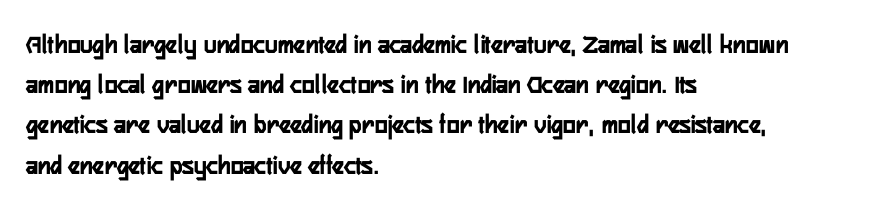
The image shows 27 px text type, upright; set left-aligned, normal line spacing (1.49x), normal letter spacing, not underlined.
